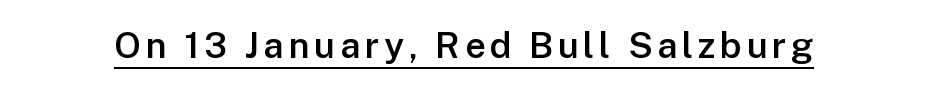
The image shows 36 px semibold sans-serif type, upright; set underlined; low stroke contrast and a medium x-height.
